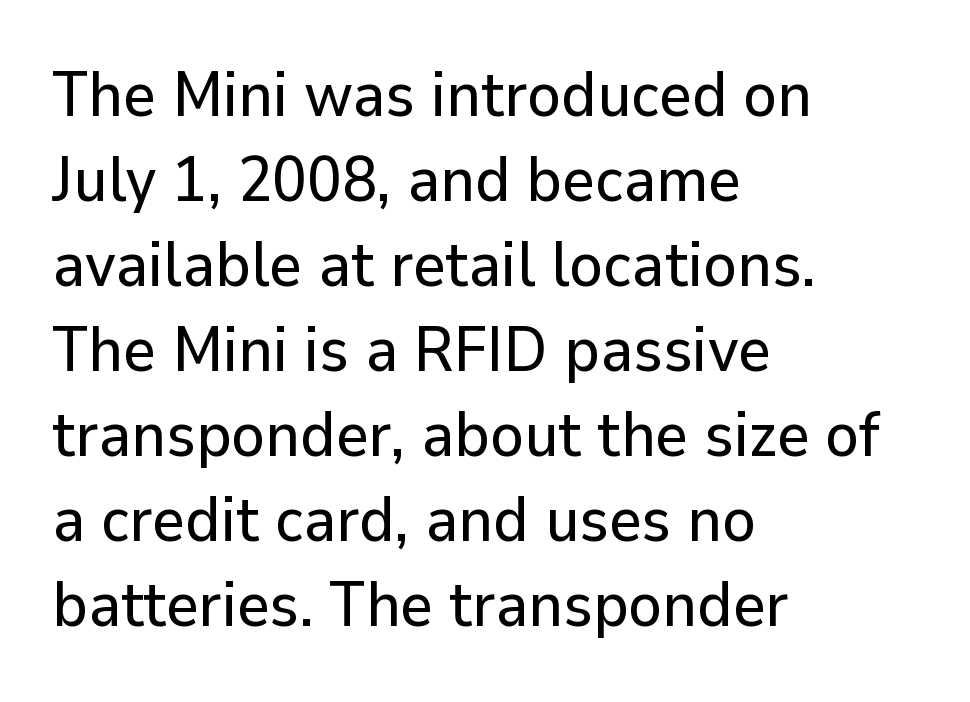
Q: Is the text italic (slanted)? A: No, it is upright.
Q: Is the typeface a serif or a sans-serif typeface? A: Sans-serif.
Q: Is the text underlined? A: No.
Q: How is the paragraph aligned? A: Left-aligned.
Q: Is the spacing between letters normal or unusually wide? A: Normal.
Q: Is the spacing between lines tight, normal or loose? A: Normal.
Q: Width (condensed, normal, or wide)? A: Normal.
Q: Stroke contrast? A: Low.
Q: x-height? A: Medium.
Q: Monospaced? A: No.
